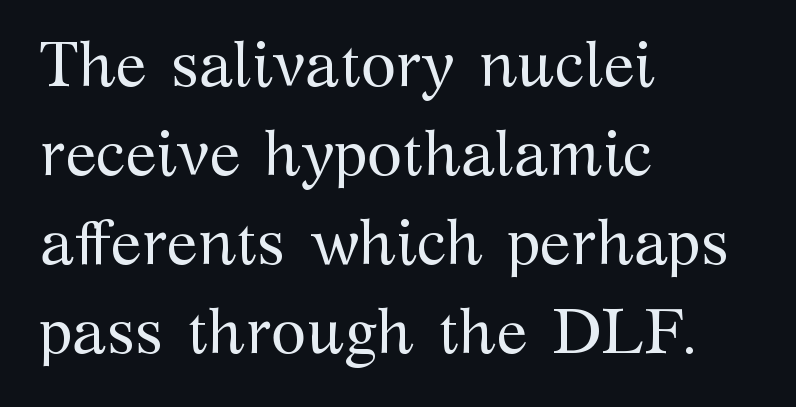
Character widths vary here, with narrow letters taking less room than wide ones. Descenders are the only things crossing below the line. Casual observation: everything's shoved over to the left. The face used here is rendered with its standard letterfit. The rendering shows small feet on the letterforms — a serif design.
